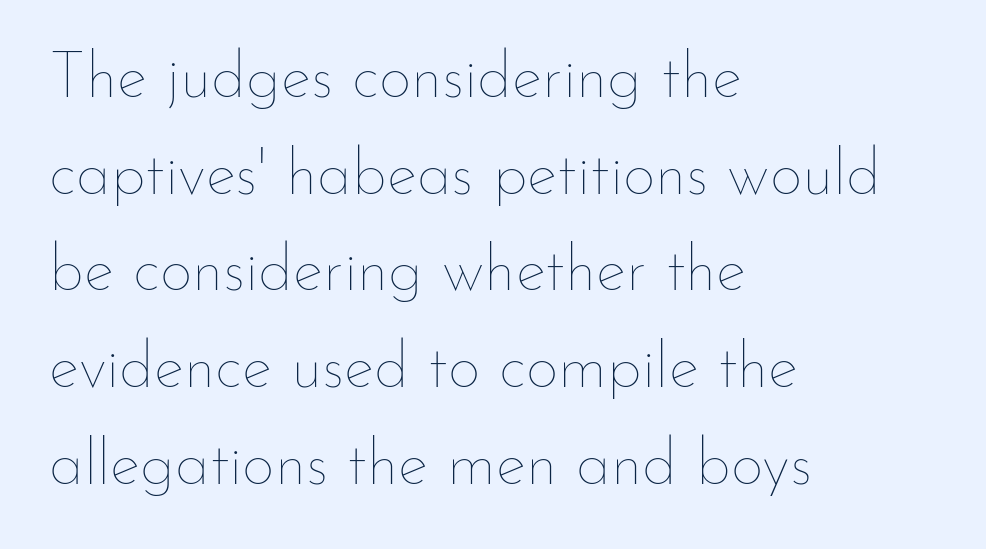
{"italic": "no", "bold": "no", "weight": "thin", "width": "normal", "stroke_contrast": "low", "x_height": "small", "monospaced": "no", "underline": "no", "align": "left", "line_spacing": "normal", "line_spacing_ratio": 1.51, "letter_spacing": "normal", "letter_spacing_em": 0.0, "glyph_px": 64}
